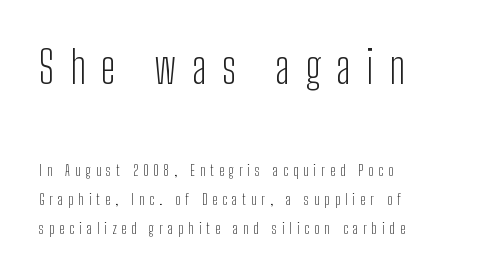
{"serif": "no", "italic": "no", "bold": "no", "weight": "light", "width": "condensed", "stroke_contrast": "low", "x_height": "medium", "monospaced": "no", "underline": "no", "align": "left", "line_spacing": "loose", "line_spacing_ratio": 1.92, "letter_spacing": "wide", "letter_spacing_em": 0.34, "larger_block": "first", "size_ratio": 3.0, "glyph_px": 45}
